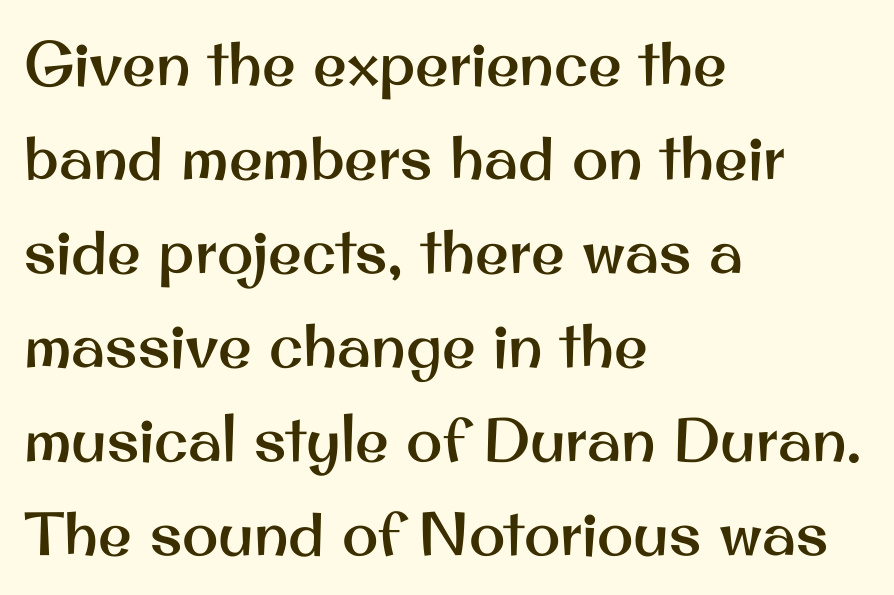
The image shows 61 px sans-serif type, upright; set left-aligned, normal line spacing (1.54x), normal letter spacing, not underlined; medium stroke contrast and a small x-height.
